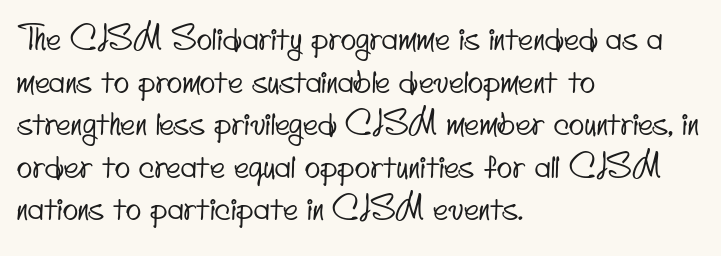
The rows are spaced the way most documents space them. Honestly, there is no underline to notice here at all. Classification — sans serif. The rendering anchors every line to the left-hand side. Character widths vary here, with narrow letters taking less room than wide ones.
